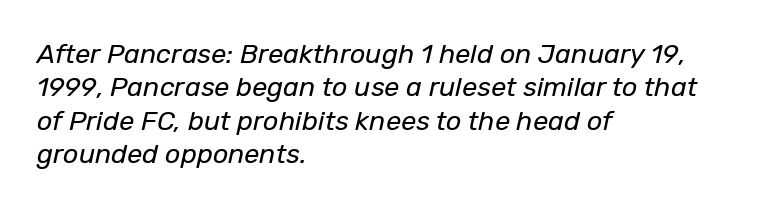
Descenders are the only things crossing below the line. Horizontally, the lines are justified to the leading edge only. The typesetting does not lean heavy: it is not bold. The font's italic variant was chosen for this text. Is the letter spacing exaggerated? No — it looks like the ordinary default.
